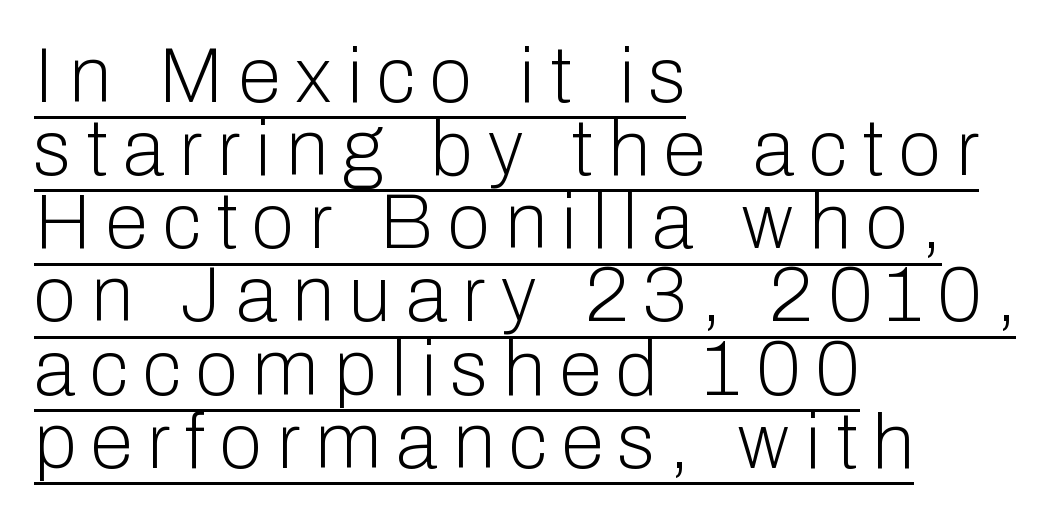
{"serif": "no", "italic": "no", "bold": "no", "weight": "light", "width": "normal", "stroke_contrast": "low", "x_height": "medium", "monospaced": "no", "underline": "yes", "align": "left", "line_spacing": "tight", "line_spacing_ratio": 0.95, "letter_spacing": "wide", "letter_spacing_em": 0.2, "glyph_px": 77}
